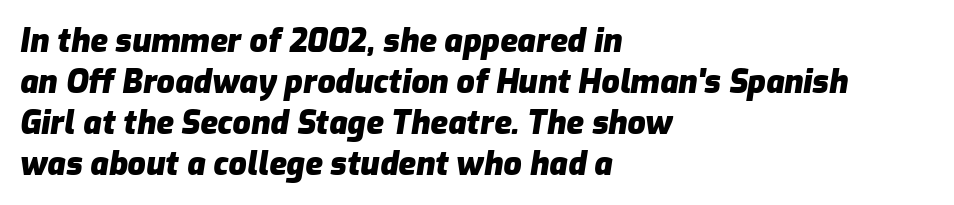
Would a proofreader flag this as italicized? Yes. You could not count columns in this text — the font is proportionally spaced. In terms of weight, the rendering is a true, heavy bold. Letter spacing: default. The rows are spaced the way most documents space them. Has an underline been added? It has not.
